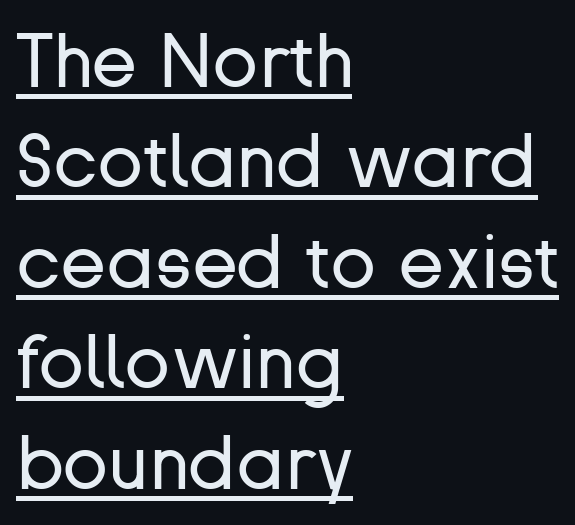
The image shows 75 px regular-weight sans-serif type, upright; set left-aligned, normal line spacing (1.34x), normal letter spacing, underlined; low stroke contrast and a medium x-height.
